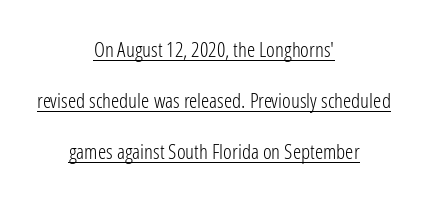
The image shows 21 px text type, upright; set centered, loose line spacing (2.43x), normal letter spacing, underlined.
